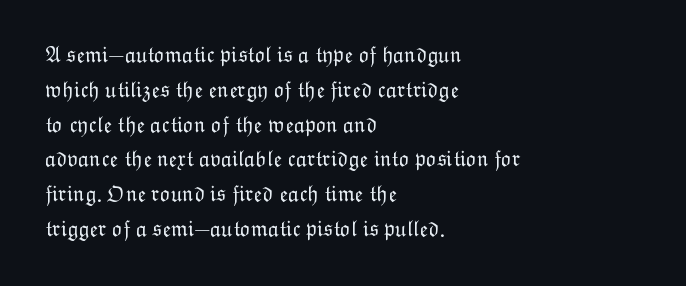
The image shows 22 px text type, upright; set left-aligned, normal line spacing (1.58x), normal letter spacing, not underlined.
